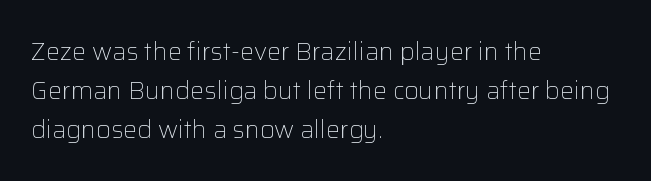
Q: Is the text bold? A: No.
Q: Is the text italic (slanted)? A: No, it is upright.
Q: Is the text underlined? A: No.
Q: How is the paragraph aligned? A: Left-aligned.
Q: Is the spacing between letters normal or unusually wide? A: Normal.
Q: Is the spacing between lines tight, normal or loose? A: Normal.
